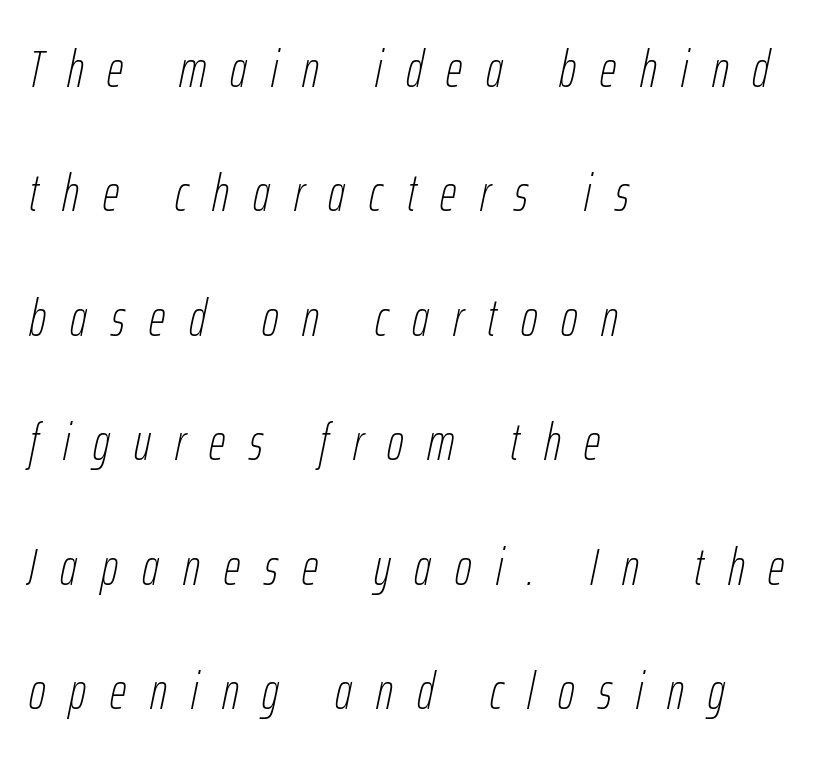
The image shows 51 px thin, condensed type, italic (leaning right); set left-aligned, loose line spacing (2.44x), unusually wide letter spacing (+0.47 em), not underlined; low stroke contrast and a medium x-height.
